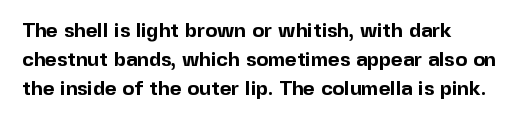
{"italic": "no", "bold": "yes", "underline": "no", "align": "left", "line_spacing": "normal", "line_spacing_ratio": 1.44, "letter_spacing": "normal", "letter_spacing_em": 0.0, "glyph_px": 20}
